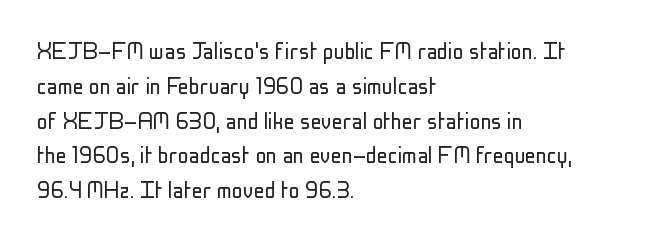
{"italic": "no", "bold": "no", "underline": "no", "align": "left", "line_spacing": "normal", "line_spacing_ratio": 1.29, "letter_spacing": "normal", "letter_spacing_em": 0.0, "glyph_px": 27}
